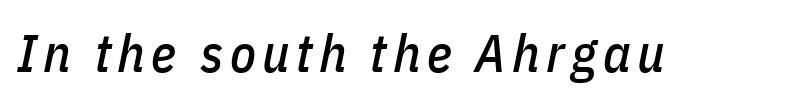
Q: Is the text italic (slanted)? A: Yes, it leans right by about 11 degrees.
Q: Is the text underlined? A: No.
Q: Width (condensed, normal, or wide)? A: Condensed.
Q: Stroke contrast? A: Low.
Q: x-height? A: Medium.
Q: Monospaced? A: No.
